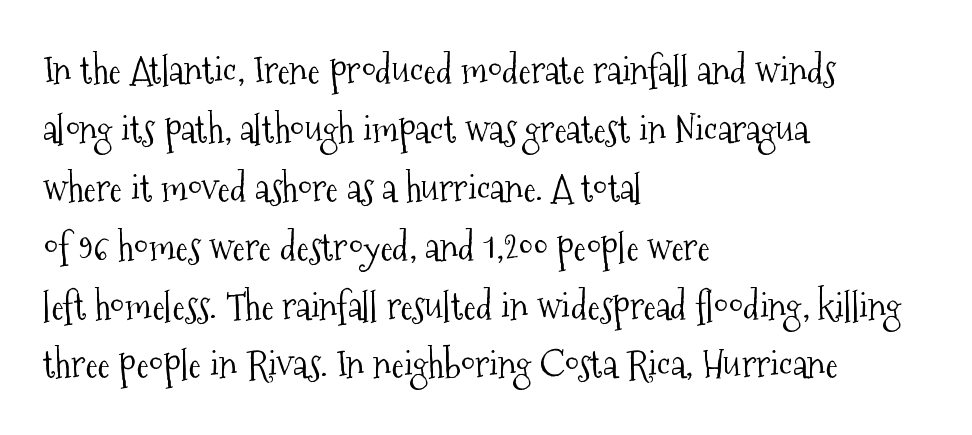
The image shows 38 px light, condensed serif type, upright; set left-aligned, normal line spacing (1.55x), normal letter spacing, not underlined; medium stroke contrast and a medium x-height.
